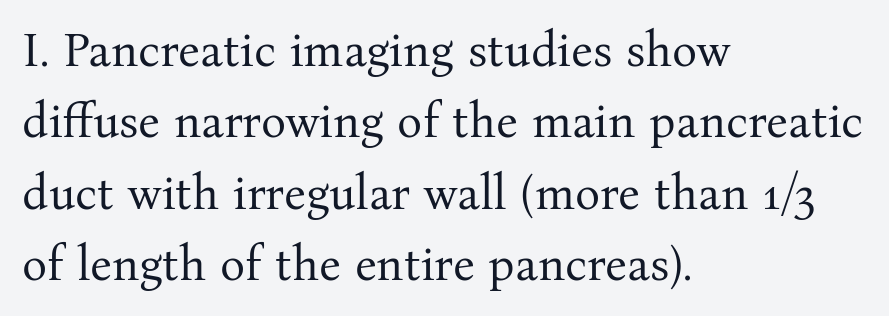
{"serif": "yes", "italic": "no", "bold": "no", "weight": "regular", "width": "normal", "stroke_contrast": "medium", "x_height": "medium", "monospaced": "no", "underline": "no", "align": "left", "line_spacing": "normal", "line_spacing_ratio": 1.52, "letter_spacing": "normal", "letter_spacing_em": 0.0, "glyph_px": 47}
